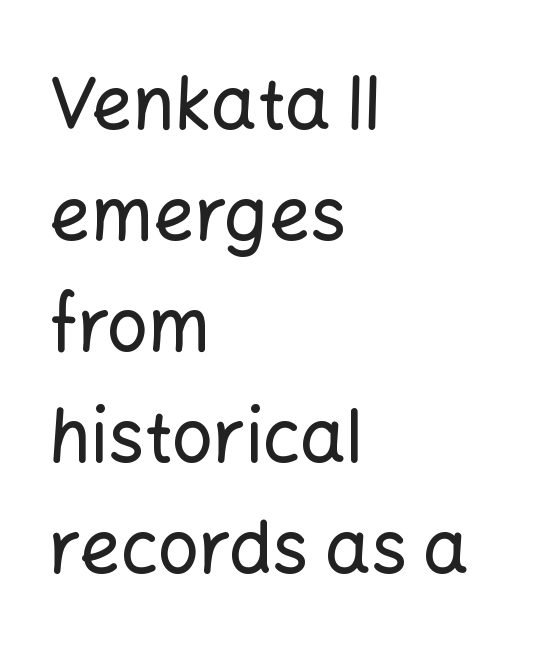
The image shows 72 px sans-serif type, upright; set left-aligned, normal line spacing (1.54x), normal letter spacing, not underlined; low stroke contrast and a medium x-height.
